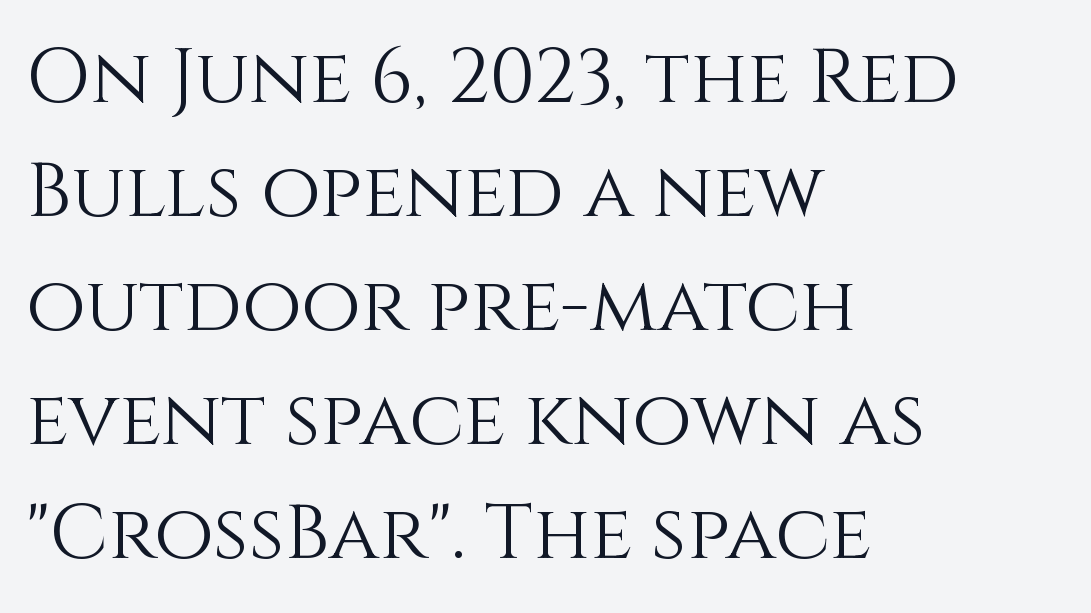
{"italic": "no", "bold": "no", "weight": "light", "width": "normal", "stroke_contrast": "medium", "x_height": "large", "monospaced": "no", "underline": "no", "align": "left", "line_spacing": "normal", "line_spacing_ratio": 1.48, "letter_spacing": "normal", "letter_spacing_em": 0.0, "glyph_px": 77}
